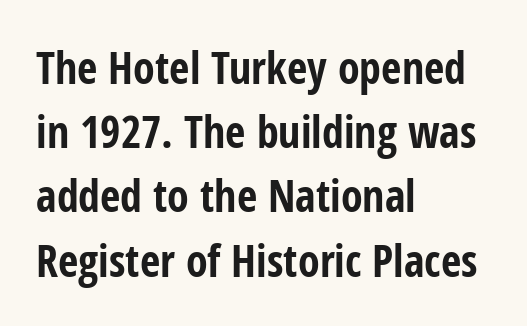
Q: Is the text bold? A: Yes.
Q: Is the text italic (slanted)? A: No, it is upright.
Q: Is the typeface a serif or a sans-serif typeface? A: Sans-serif.
Q: Is the text underlined? A: No.
Q: How is the paragraph aligned? A: Left-aligned.
Q: Is the spacing between letters normal or unusually wide? A: Normal.
Q: Is the spacing between lines tight, normal or loose? A: Normal.
Q: Width (condensed, normal, or wide)? A: Condensed.
Q: Stroke contrast? A: Low.
Q: x-height? A: Medium.
Q: Monospaced? A: No.
